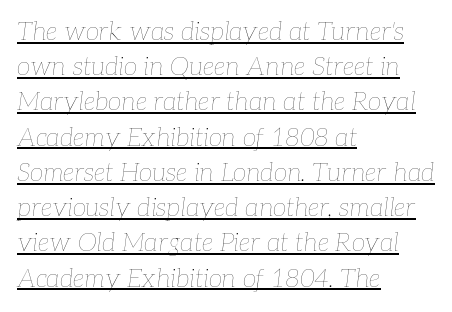
The rendering uses the underline text-decoration. Letter spacing: default. The letters are slanted; this is an italic face. Weight class: somewhere from thin through regular.
